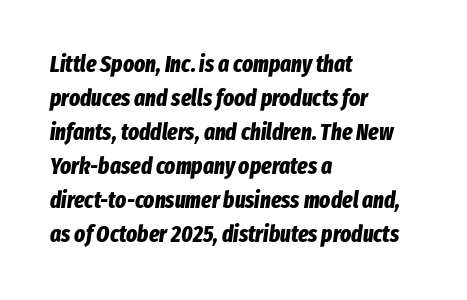
Every character sits at an angle, as italics do. The block of text has a typical density, with ordinary space between rows. Set as a true bold cut, around the 700 mark. The rendering anchors every line to the left-hand side. Standard letterfit; no display-style spreading of the glyphs. A clean baseline with only descenders dipping below it.
